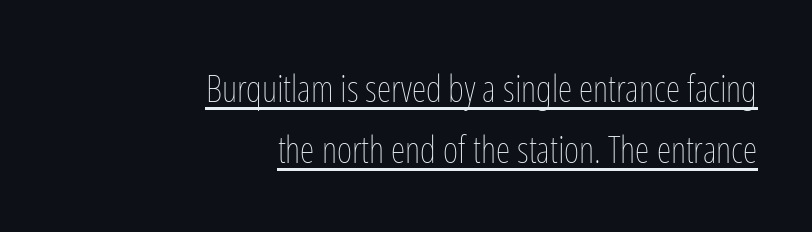
Q: Is the text bold? A: No.
Q: Is the text italic (slanted)? A: No, it is upright.
Q: Is the text underlined? A: Yes.
Q: How is the paragraph aligned? A: Right-aligned.
Q: Is the spacing between letters normal or unusually wide? A: Normal.
Q: Is the spacing between lines tight, normal or loose? A: Normal.
Q: Width (condensed, normal, or wide)? A: Condensed.
Q: Stroke contrast? A: Low.
Q: x-height? A: Medium.
Q: Monospaced? A: No.
